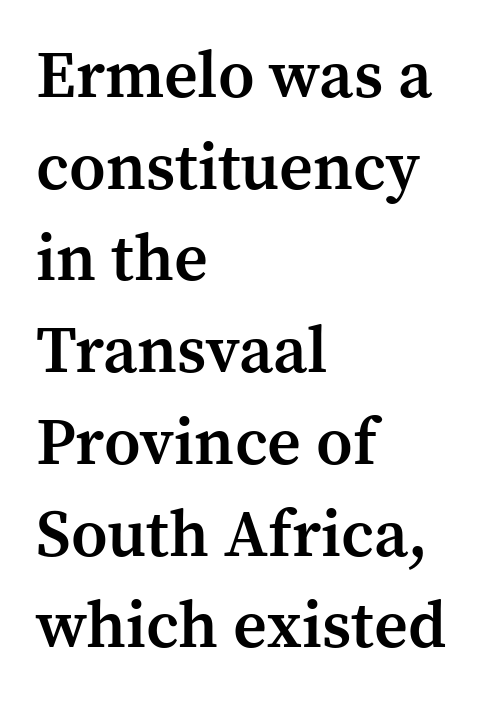
Is there much room between lines? A standard amount, neither cramped nor airy. Weight: semibold (demi). Italic? Not at all — the glyphs are vertical. Each letter's strokes conclude with small projecting serifs. Honestly, there is no underline to notice here at all. Here the designer chose a conventional face with non-uniform glyph widths.
